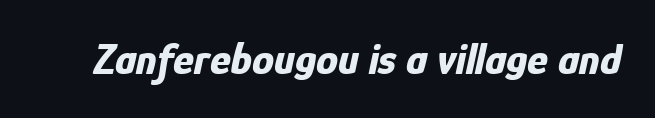
Q: Is the text bold? A: Yes.
Q: Is the text italic (slanted)? A: Yes, it leans right by about 12 degrees.
Q: Is the text underlined? A: No.
Q: Is the spacing between letters normal or unusually wide? A: Normal.
Q: Width (condensed, normal, or wide)? A: Condensed.
Q: Stroke contrast? A: Low.
Q: x-height? A: Medium.
Q: Monospaced? A: No.
